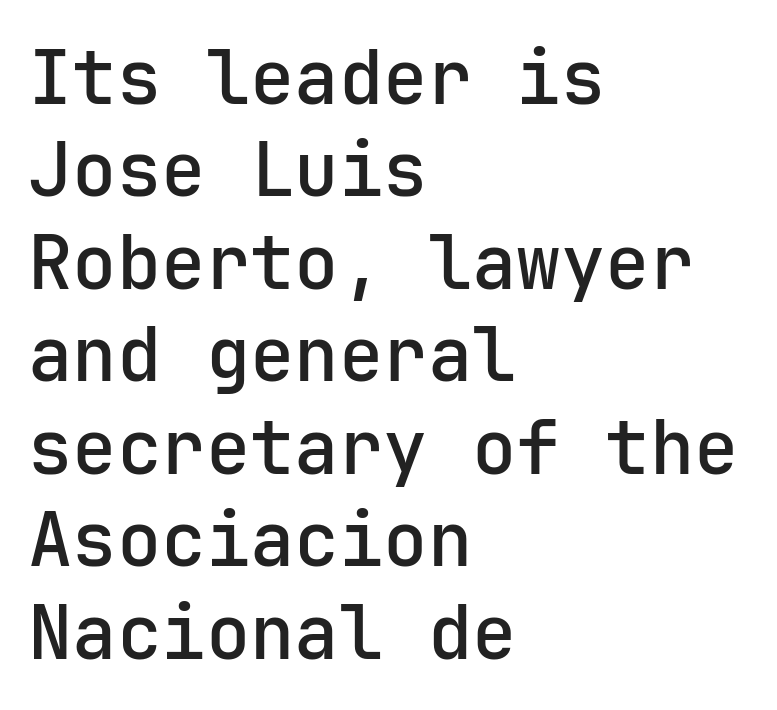
Q: Is the text bold? A: Semi-bold.
Q: Is the text italic (slanted)? A: No, it is upright.
Q: Is the typeface a serif or a sans-serif typeface? A: Sans-serif.
Q: Is the text underlined? A: No.
Q: How is the paragraph aligned? A: Left-aligned.
Q: Is the spacing between letters normal or unusually wide? A: Normal.
Q: Is the spacing between lines tight, normal or loose? A: Normal.
Q: Width (condensed, normal, or wide)? A: Normal.
Q: Stroke contrast? A: Low.
Q: x-height? A: Medium.
